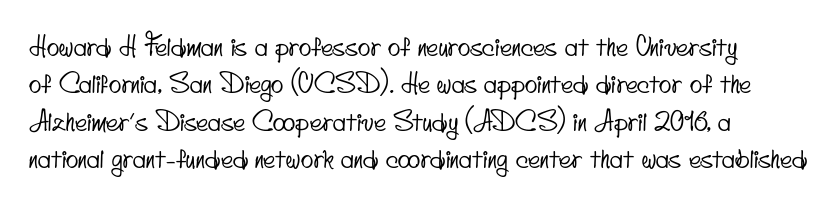
{"underline": "no", "align": "left", "line_spacing": "normal", "line_spacing_ratio": 1.44, "letter_spacing": "normal", "letter_spacing_em": 0.0, "glyph_px": 26}
